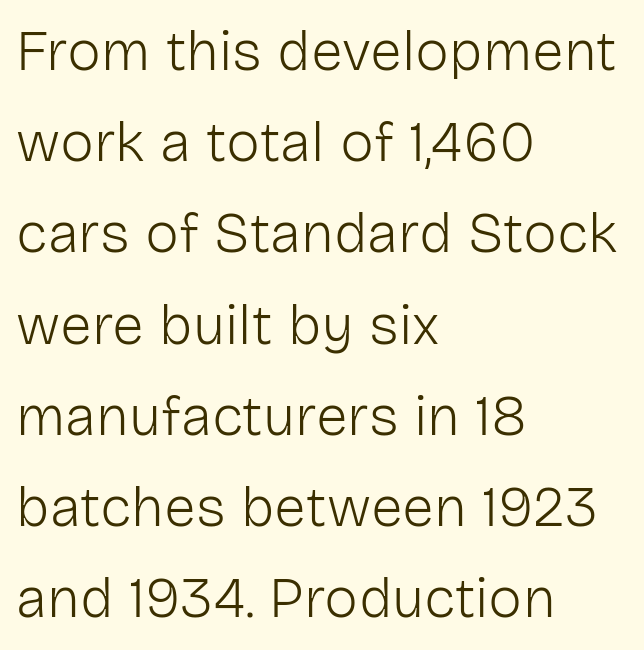
{"serif": "no", "italic": "no", "bold": "no", "weight": "light", "width": "normal", "stroke_contrast": "low", "x_height": "medium", "monospaced": "no", "underline": "no", "align": "left", "line_spacing": "normal", "line_spacing_ratio": 1.6, "letter_spacing": "normal", "letter_spacing_em": 0.0, "glyph_px": 57}
